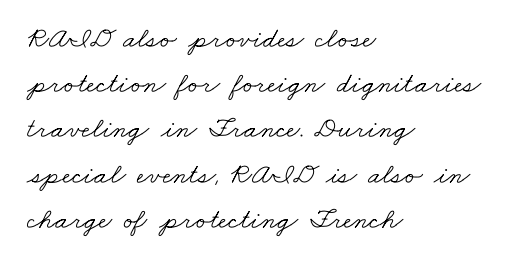
The image shows 29 px light, wide serif type; set left-aligned, normal line spacing (1.56x), normal letter spacing, not underlined; low stroke contrast and a small x-height.
